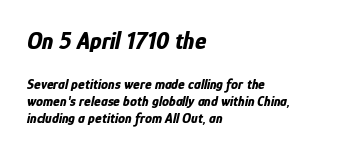
The image shows 24 px bold type, italic (leaning right); set left-aligned, line spacing 1.23x, normal letter spacing, not underlined; the first (top) block is 1.71x larger.
